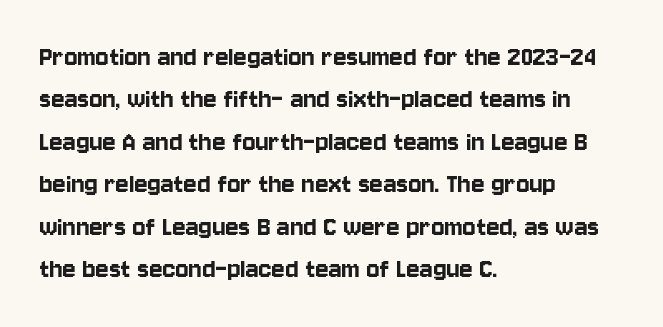
The glyphs in this specimen are sans serif. Words float on clear page, feet unadorned. Posture: upright roman. Spacing verdict: proportional, widths tailored to each character.
